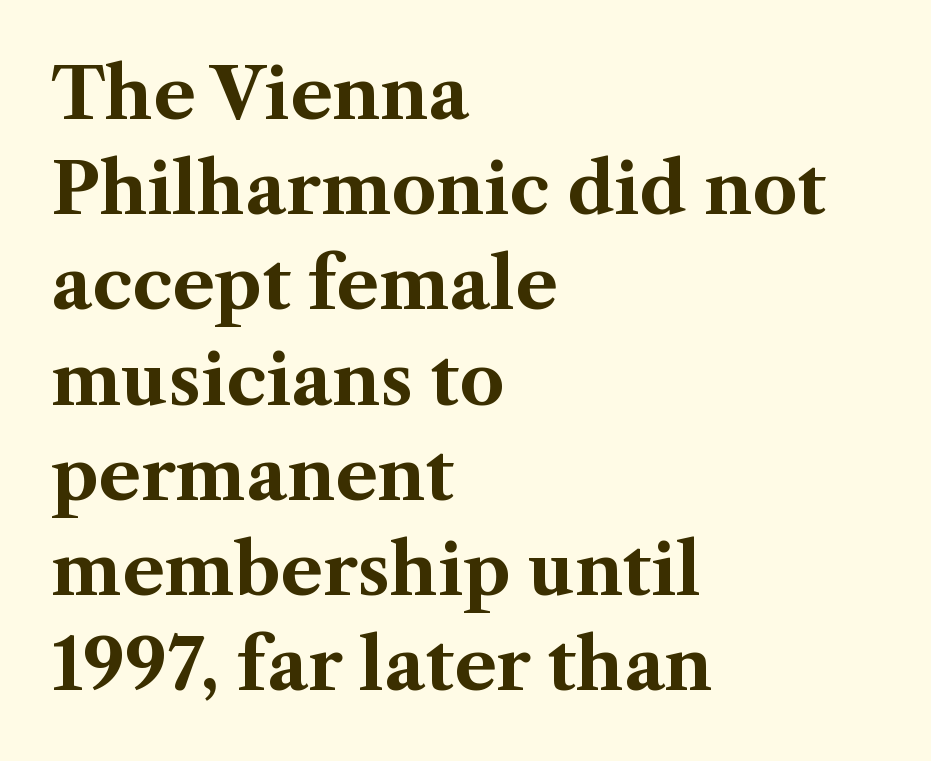
Leading matches the norm, producing a regular column. These lines are set flush left with a ragged right edge. Proportional: the letters do not fall into vertical columns. Spacing between characters is what you'd get straight out of the box.
